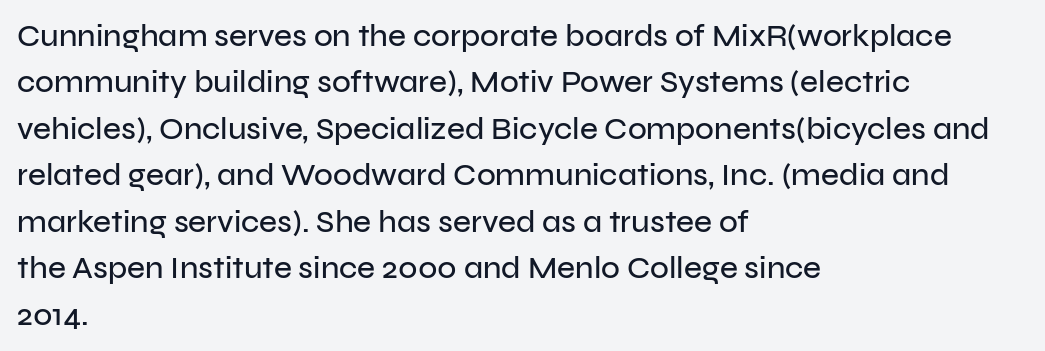
Q: Is the text italic (slanted)? A: No, it is upright.
Q: Is the typeface a serif or a sans-serif typeface? A: Sans-serif.
Q: Is the text underlined? A: No.
Q: How is the paragraph aligned? A: Left-aligned.
Q: Is the spacing between letters normal or unusually wide? A: Normal.
Q: Is the spacing between lines tight, normal or loose? A: Normal.
Q: Width (condensed, normal, or wide)? A: Normal.
Q: Stroke contrast? A: Low.
Q: x-height? A: Medium.
Q: Monospaced? A: No.
